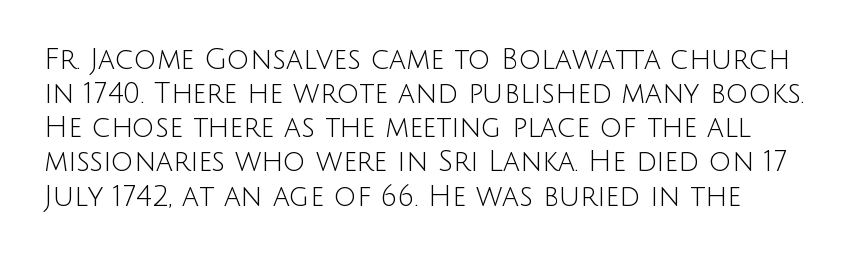
The image shows 28 px light sans-serif type, upright; set line spacing 1.22x, normal letter spacing, not underlined; low stroke contrast and a large x-height.
